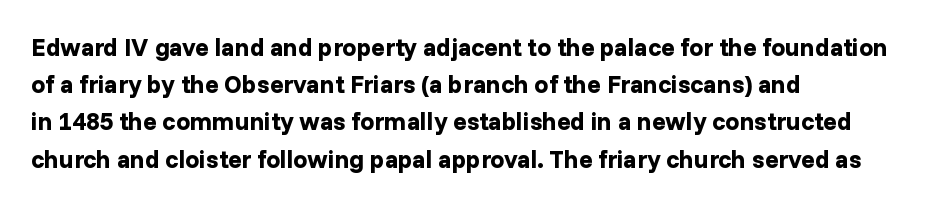
The image shows 25 px bold type, upright; set left-aligned, normal line spacing (1.49x), normal letter spacing, not underlined.
